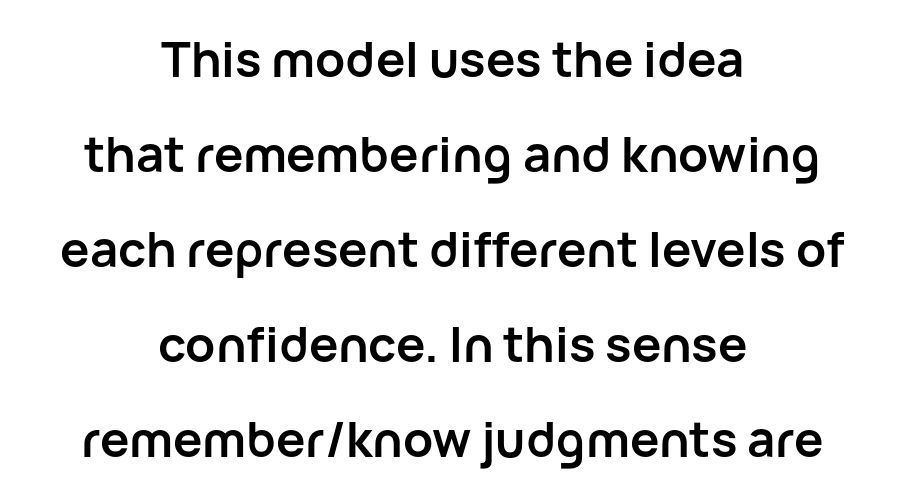
Unlike italic type, these characters show no tilt at all. Observe the absence of serifs on each vertical stroke in this sample. This rendering features lettering with no underline. One glance says open: line gaps are wider than usual. Compared with an ordinary text face, these strokes are far heavier — a full bold. Look at the tracking — it's just the regular setting, nothing added.
